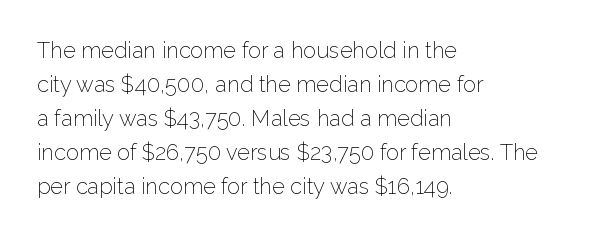
{"italic": "no", "bold": "no", "underline": "no", "align": "left", "line_spacing": "normal", "line_spacing_ratio": 1.55, "letter_spacing": "normal", "letter_spacing_em": 0.0, "glyph_px": 22}
